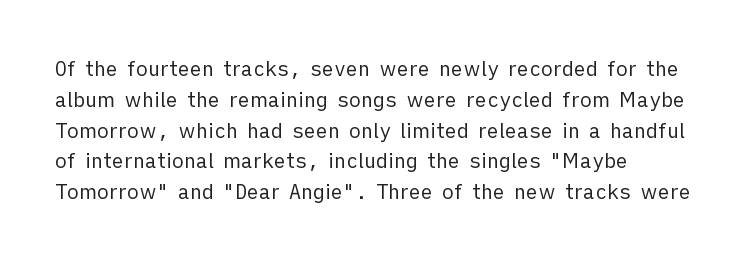
The image shows 20 px text type, upright; set left-aligned, normal line spacing (1.54x), normal letter spacing, not underlined.
